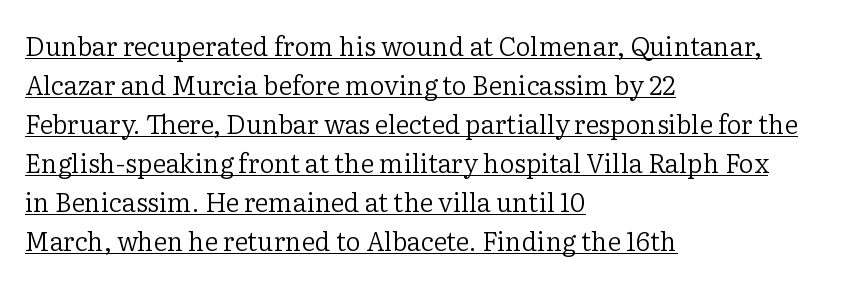
{"italic": "no", "bold": "no", "underline": "yes", "align": "left", "line_spacing": "normal", "line_spacing_ratio": 1.5, "letter_spacing": "normal", "letter_spacing_em": 0.0, "glyph_px": 26}
